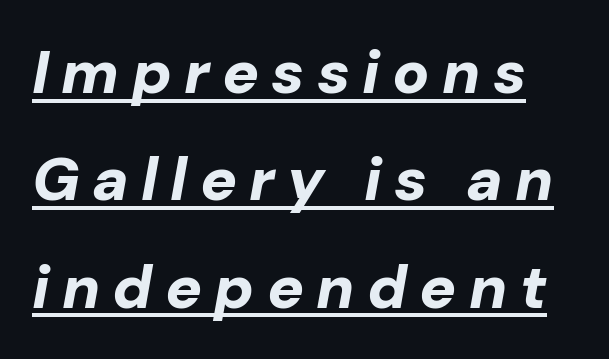
The image shows 61 px bold type, italic (leaning right); set line spacing 1.76x, unusually wide letter spacing (+0.2 em), underlined; low stroke contrast and a medium x-height.
